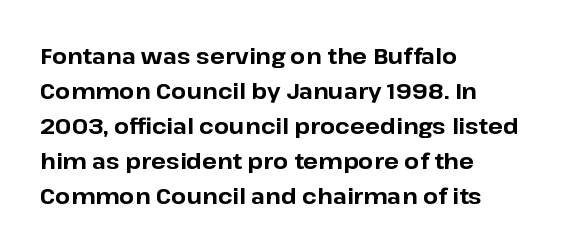
{"italic": "no", "bold": "yes", "underline": "no", "align": "left", "line_spacing": "normal", "line_spacing_ratio": 1.59, "letter_spacing": "normal", "letter_spacing_em": 0.0, "glyph_px": 22}
